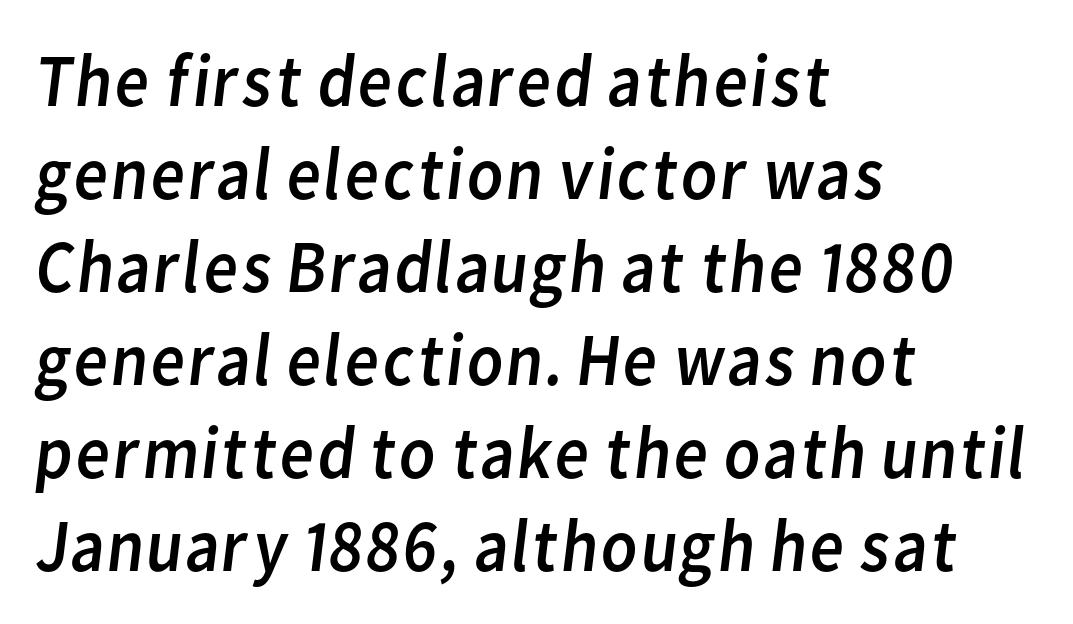
The image shows 75 px regular-weight sans-serif type; set left-aligned, line spacing 1.24x, normal letter spacing, not underlined; low stroke contrast and a medium x-height.
